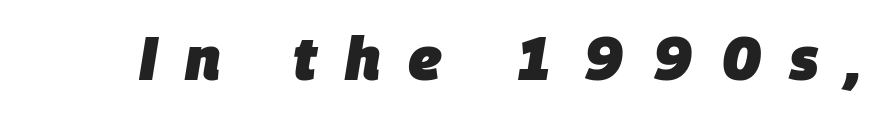
The image shows 61 px heavy type, italic (leaning right); set unusually wide letter spacing (+0.46 em), not underlined; low stroke contrast and a large x-height.
